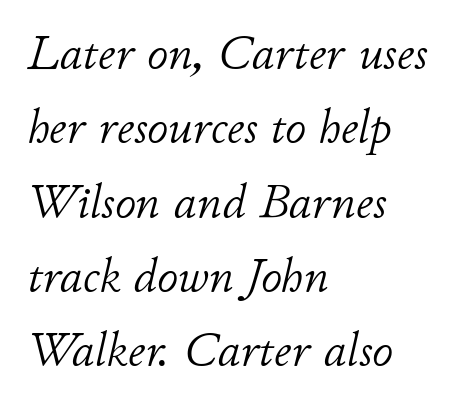
Q: Is the text bold? A: No.
Q: Is the text italic (slanted)? A: Yes, it leans right by about 11 degrees.
Q: Is the text underlined? A: No.
Q: How is the paragraph aligned? A: Left-aligned.
Q: Is the spacing between letters normal or unusually wide? A: Normal.
Q: Is the spacing between lines tight, normal or loose? A: Normal.
Q: Width (condensed, normal, or wide)? A: Normal.
Q: Stroke contrast? A: Low.
Q: x-height? A: Small.
Q: Monospaced? A: No.
